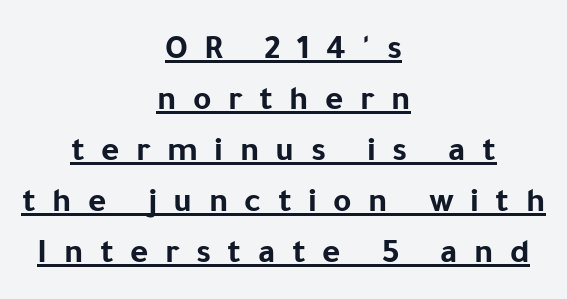
The image shows 35 px bold sans-serif type, upright; set centered, normal line spacing (1.46x), unusually wide letter spacing (+0.47 em), underlined; low stroke contrast and a medium x-height.
